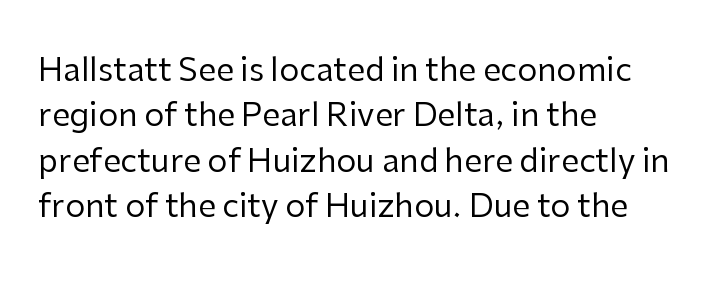
Q: Is the text bold? A: No.
Q: Is the text italic (slanted)? A: No, it is upright.
Q: Is the typeface a serif or a sans-serif typeface? A: Sans-serif.
Q: Is the text underlined? A: No.
Q: How is the paragraph aligned? A: Left-aligned.
Q: Is the spacing between letters normal or unusually wide? A: Normal.
Q: Is the spacing between lines tight, normal or loose? A: Normal.
Q: Width (condensed, normal, or wide)? A: Normal.
Q: Stroke contrast? A: Low.
Q: x-height? A: Medium.
Q: Monospaced? A: No.
